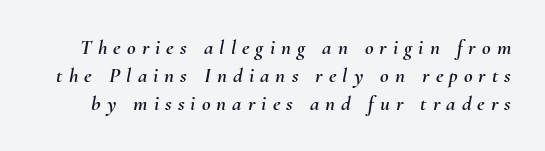
{"italic": "yes", "lean": "right", "slant_degrees": 10, "underline": "no", "line_spacing": "normal", "line_spacing_ratio": 1.33, "letter_spacing": "wide", "letter_spacing_em": 0.29, "glyph_px": 21}
